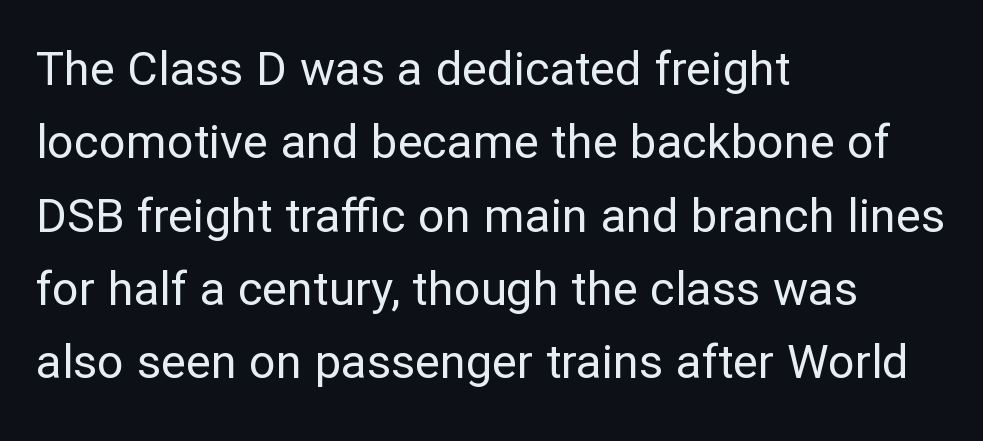
The foot of each line stays bare and open. The passage shown stacks its lines at a standard gap. The typography opts for an upright posture over an oblique one. To sum up the face: it is a sans, with no serifs. Looks like regular typesetting: each glyph gets only the width it needs.
